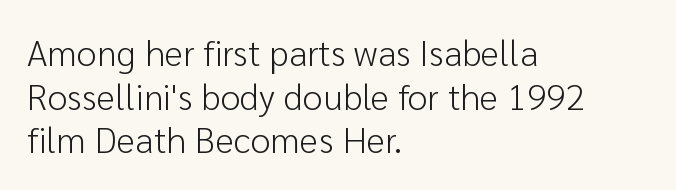
Posture: vertical. Tracking here is standard; glyphs follow each other at the usual distance. Examine the stroke ends and you'll find no serifs. Notice how the passage keeps a crisp vertical edge on the left only. Summary of weight: not heavy and not bold. The area under the type is left untouched.
